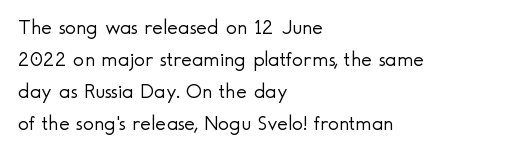
The image shows 21 px text type, upright; set left-aligned, normal line spacing (1.53x), normal letter spacing, not underlined.
